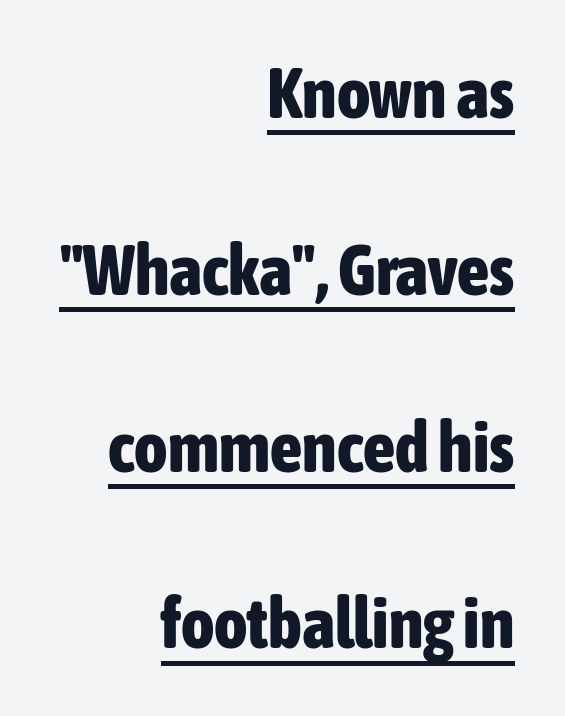
The typesetting leans heavy: a genuine bold. Nobody touched the tracking dial on this one. How would I describe the line gaps? Wide and relaxed. This is the regular roman posture of the typeface.
